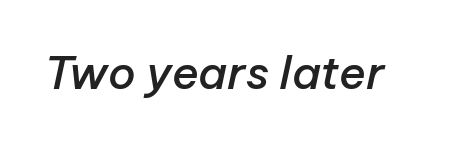
Q: Is the text bold? A: Semi-bold.
Q: Is the text italic (slanted)? A: Yes, it leans right by about 12 degrees.
Q: Is the text underlined? A: No.
Q: Is the spacing between letters normal or unusually wide? A: Normal.
Q: Width (condensed, normal, or wide)? A: Normal.
Q: Stroke contrast? A: Low.
Q: x-height? A: Medium.
Q: Monospaced? A: No.
